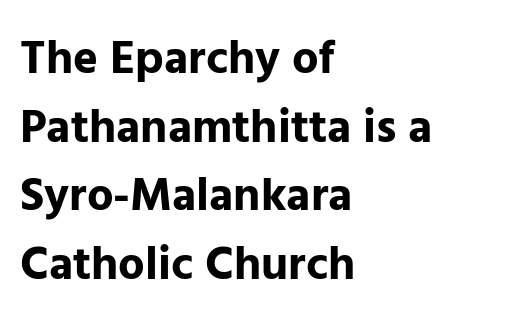
{"serif": "no", "italic": "no", "bold": "yes", "weight": "bold", "width": "normal", "stroke_contrast": "low", "x_height": "medium", "monospaced": "no", "underline": "no", "align": "left", "line_spacing": "normal", "line_spacing_ratio": 1.46, "letter_spacing": "normal", "letter_spacing_em": 0.0, "glyph_px": 47}
